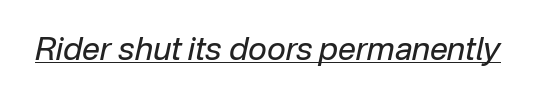
The image shows 32 px regular-weight type, italic (leaning right); set normal letter spacing, underlined; low stroke contrast and a medium x-height.
